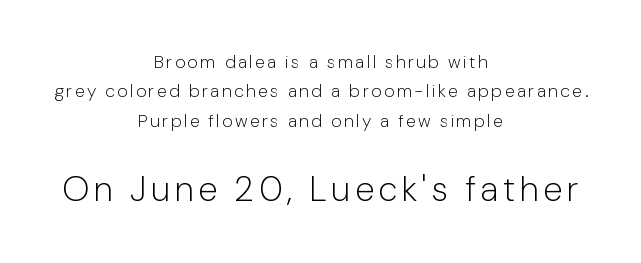
{"serif": "no", "italic": "no", "bold": "no", "weight": "light", "width": "normal", "stroke_contrast": "low", "x_height": "medium", "monospaced": "no", "underline": "no", "align": "center", "line_spacing": "normal", "line_spacing_ratio": 1.63, "larger_block": "second", "size_ratio": 1.94, "glyph_px": 35}
